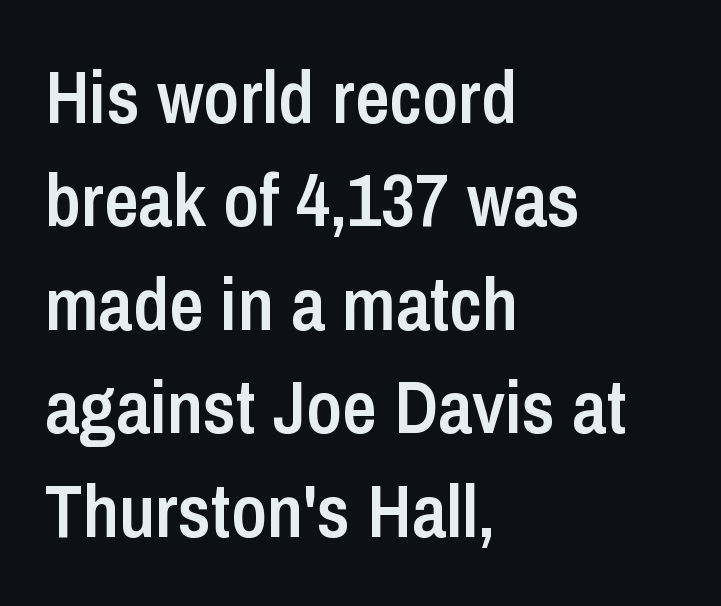
The image shows 75 px semibold, condensed sans-serif type, upright; set left-aligned, normal line spacing (1.38x), normal letter spacing, not underlined; low stroke contrast and a medium x-height.
